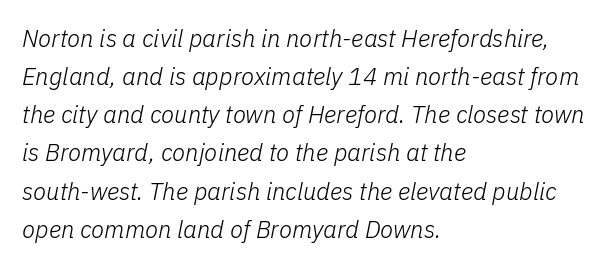
Letter spacing: default. Quick note: interline space is typical. The glyphs look as if they've been sheared to an angle. Underlining? Definitely not there. Compared with a typical body face, this is equally light or lighter still.
